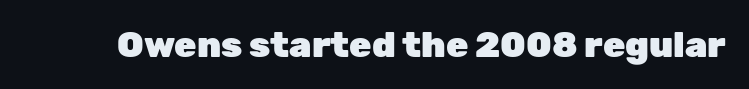
Look at the tracking — it's just the regular setting, nothing added. The strip under each line holds only bare page. Italic? Not at all — the glyphs are vertical. Are there feet on the stems? There aren't — it's a sans. The rendering uses natural spacing where letterforms have individual widths. Strong, thick strokes mark this as bold type.
